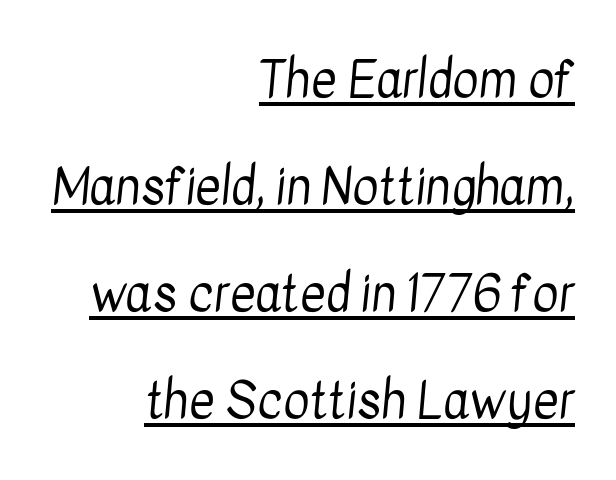
{"serif": "no", "bold": "no", "weight": "regular", "width": "condensed", "stroke_contrast": "low", "x_height": "medium", "monospaced": "no", "underline": "yes", "align": "right", "line_spacing": "loose", "line_spacing_ratio": 2.14, "letter_spacing": "normal", "letter_spacing_em": 0.0, "glyph_px": 50}
